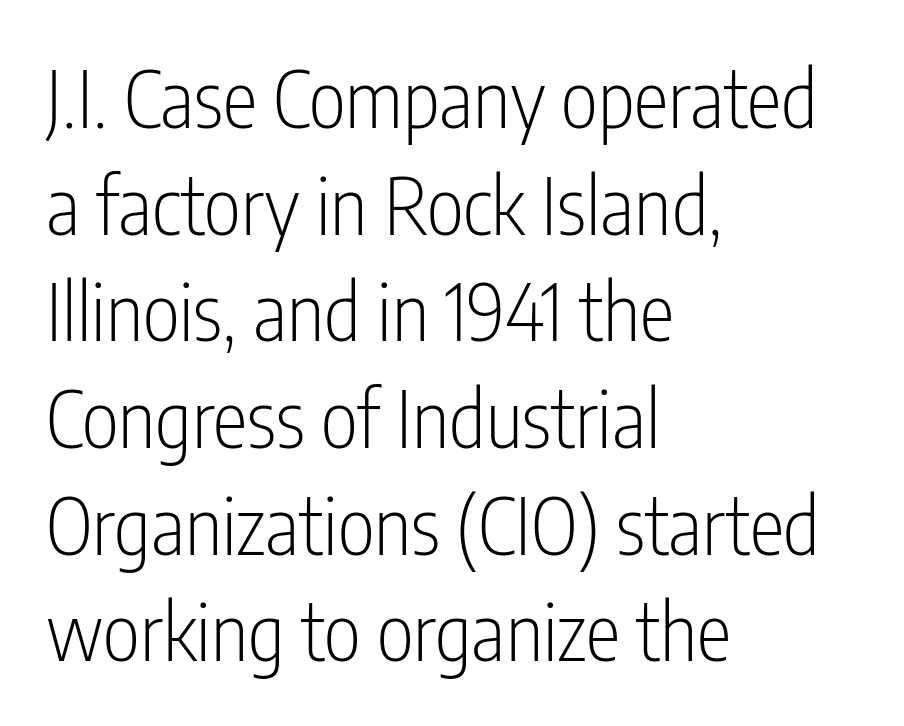
{"serif": "no", "italic": "no", "bold": "no", "weight": "light", "width": "condensed", "stroke_contrast": "low", "x_height": "medium", "monospaced": "no", "underline": "no", "align": "left", "line_spacing": "normal", "line_spacing_ratio": 1.35, "letter_spacing": "normal", "letter_spacing_em": 0.0, "glyph_px": 79}
